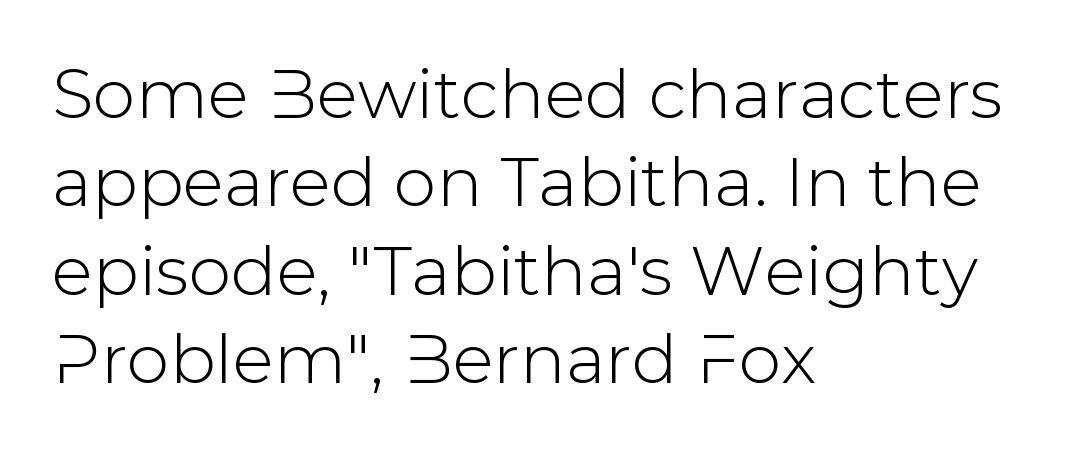
Q: Is the text italic (slanted)? A: No, it is upright.
Q: Is the typeface a serif or a sans-serif typeface? A: Sans-serif.
Q: Is the text underlined? A: No.
Q: How is the paragraph aligned? A: Left-aligned.
Q: Is the spacing between letters normal or unusually wide? A: Normal.
Q: Is the spacing between lines tight, normal or loose? A: Normal.
Q: Width (condensed, normal, or wide)? A: Normal.
Q: Stroke contrast? A: Low.
Q: x-height? A: Medium.
Q: Monospaced? A: No.
